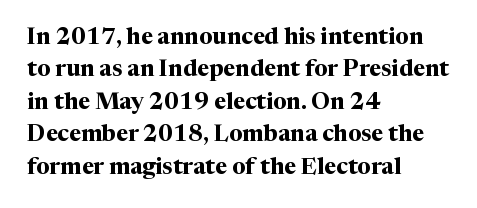
Q: Is the text bold? A: Yes.
Q: Is the text italic (slanted)? A: No, it is upright.
Q: Is the text underlined? A: No.
Q: How is the paragraph aligned? A: Left-aligned.
Q: Is the spacing between letters normal or unusually wide? A: Normal.
Q: Is the spacing between lines tight, normal or loose? A: Normal.
